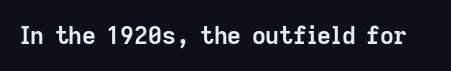
What stands out about the letter spacing? Nothing — it is the standard amount. Upright lettering throughout. Bold? Absolutely — the strokes are thick and heavy. The glyphs are unaccompanied by any horizontal stroke below them.
